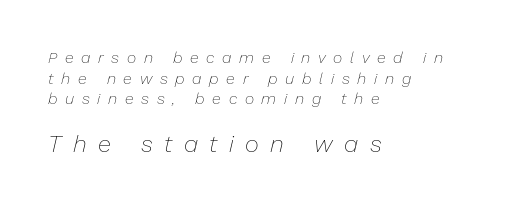
{"italic": "yes", "lean": "right", "slant_degrees": 13, "bold": "no", "underline": "no", "align": "left", "line_spacing": "normal", "line_spacing_ratio": 1.29, "letter_spacing": "wide", "letter_spacing_em": 0.48, "larger_block": "second", "size_ratio": 1.5, "glyph_px": 24}
